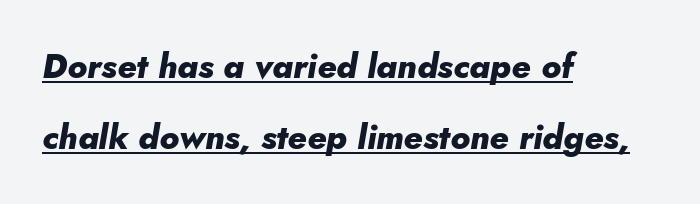
Spacing between characters is what you'd get straight out of the box. Heft: maximum for text — a bold. Each letter keeps its own natural width here, so spacing adapts to shape. Quick note: underline on. Where is the straight margin? On the left. Compared with typical paragraphs, the rows here are farther apart.
